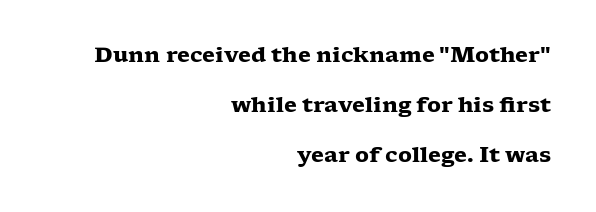
{"italic": "no", "bold": "yes", "underline": "no", "align": "right", "line_spacing": "loose", "line_spacing_ratio": 2.38, "letter_spacing": "normal", "letter_spacing_em": 0.0, "glyph_px": 21}
